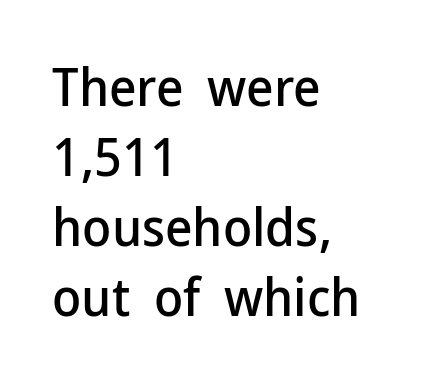
The image shows 53 px sans-serif type, upright; set left-aligned, normal line spacing (1.32x), normal letter spacing, not underlined; low stroke contrast and a medium x-height.
